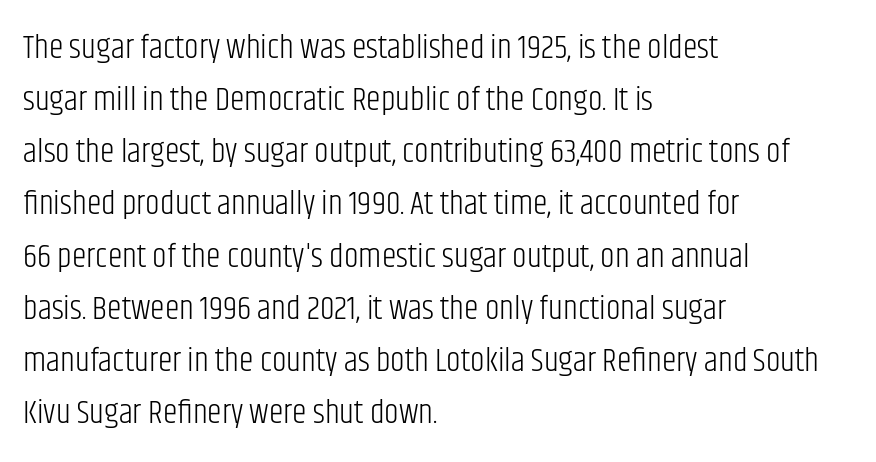
Stem width sits at or under what a default text font uses. The lines are quadded left. The letters sit at their default tracking, neither squeezed nor spread. Only glyphs here, with clear space below each row.
